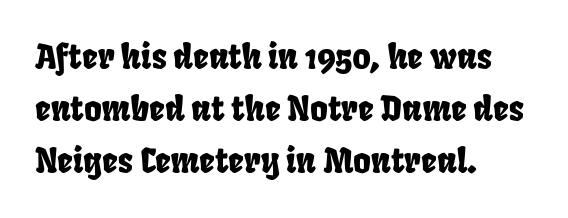
Q: Is the typeface a serif or a sans-serif typeface? A: Sans-serif.
Q: Is the text underlined? A: No.
Q: How is the paragraph aligned? A: Left-aligned.
Q: Is the spacing between letters normal or unusually wide? A: Normal.
Q: Is the spacing between lines tight, normal or loose? A: Normal.
Q: Width (condensed, normal, or wide)? A: Condensed.
Q: Stroke contrast? A: Low.
Q: x-height? A: Large.
Q: Monospaced? A: No.
